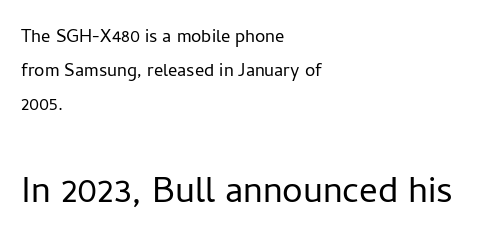
Q: Is the text bold? A: No.
Q: Is the text italic (slanted)? A: No, it is upright.
Q: Is the typeface a serif or a sans-serif typeface? A: Sans-serif.
Q: Is the text underlined? A: No.
Q: How is the paragraph aligned? A: Left-aligned.
Q: Is the spacing between letters normal or unusually wide? A: Normal.
Q: Is the spacing between lines tight, normal or loose? A: Normal.
Q: Which block of text is set in a larger size, the first (top) or the second (bottom)? A: The second (bottom) one.
Q: Width (condensed, normal, or wide)? A: Normal.
Q: Stroke contrast? A: Low.
Q: x-height? A: Medium.
Q: Monospaced? A: No.
